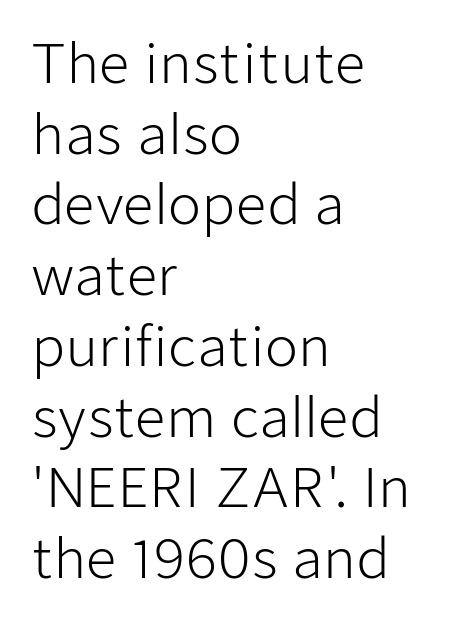
Is the letter spacing exaggerated? No — it looks like the ordinary default. Nothing heavy about these letters — not bold at all. The glyphs in this specimen are sans serif. A normal amount of white space separates one row of letters from the next.
